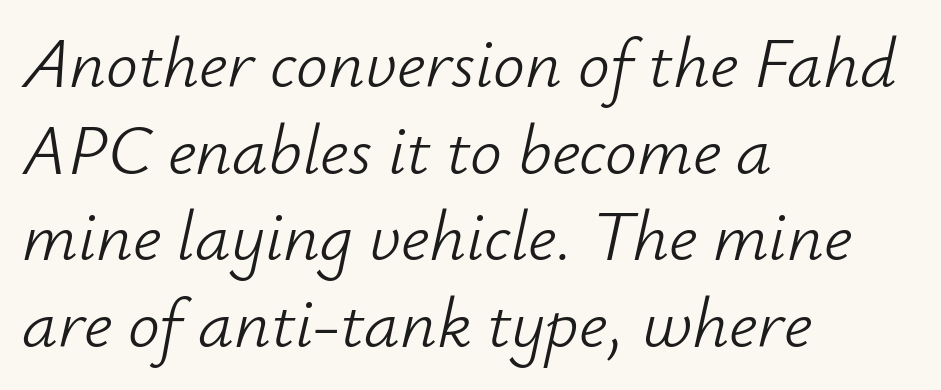
You can tell it's italic because the verticals aren't actually vertical. Stems here are at most as thick as an everyday book face. The letters sit at their default tracking, neither squeezed nor spread. Each letter keeps its own natural width here, so spacing adapts to shape.
